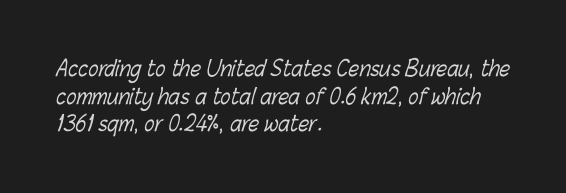
The image shows 21 px text type; set left-aligned, normal line spacing (1.31x), normal letter spacing, not underlined.
